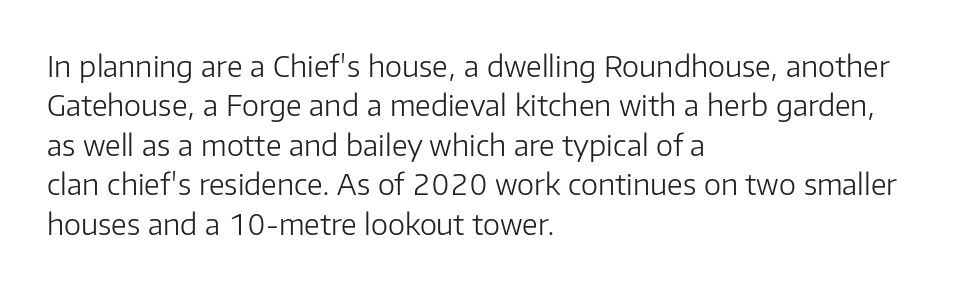
The string is rendered with underlining switched off. Summary of vertical rhythm: regular, with standard interline spacing. Typographically, this falls in the sans-serif category. Typeset ragged right — the left edge is the straight one.
